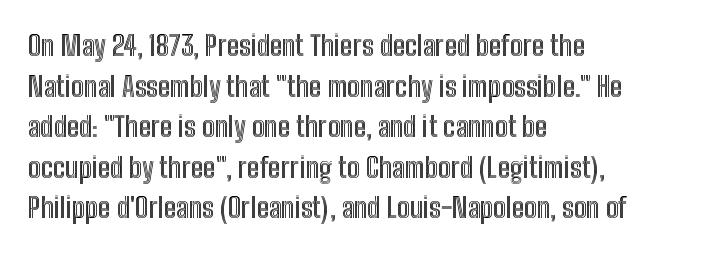
Q: Is the text italic (slanted)? A: No, it is upright.
Q: Is the text underlined? A: No.
Q: How is the paragraph aligned? A: Left-aligned.
Q: Is the spacing between letters normal or unusually wide? A: Normal.
Q: Is the spacing between lines tight, normal or loose? A: Normal.
Q: Width (condensed, normal, or wide)? A: Condensed.
Q: x-height? A: Medium.
Q: Monospaced? A: No.
